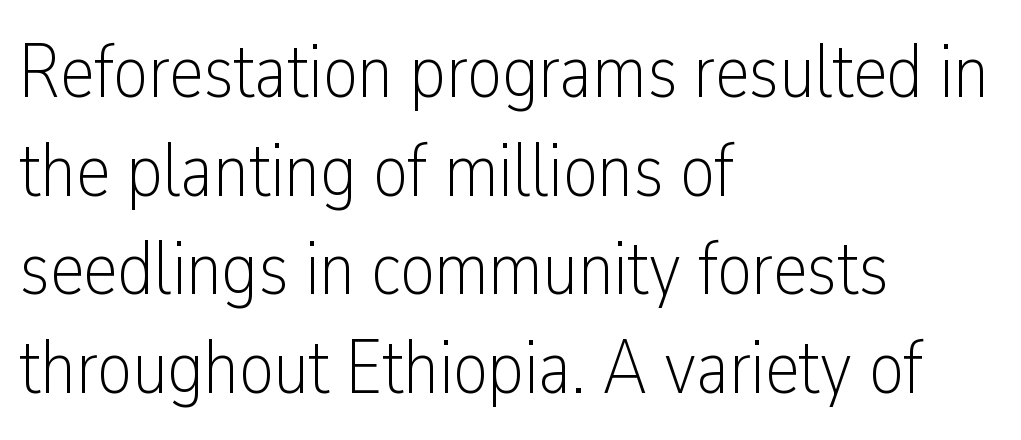
The image shows 77 px light, condensed sans-serif type, upright; set left-aligned, normal line spacing (1.28x), normal letter spacing, not underlined; low stroke contrast and a medium x-height.
